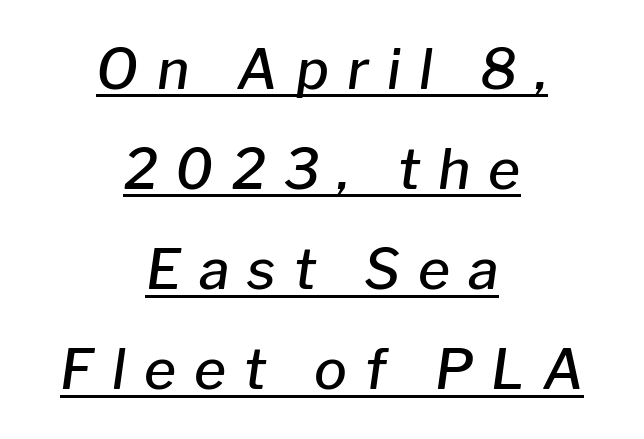
The setting favours the middle, as headings and verse often do. The characters look somewhat weighty, a semibold short of true bold. The passage shown is typed in a proportional face where columns would drift. The text carries the slant typical of an italic or oblique font. Has an underline been added? It has.
